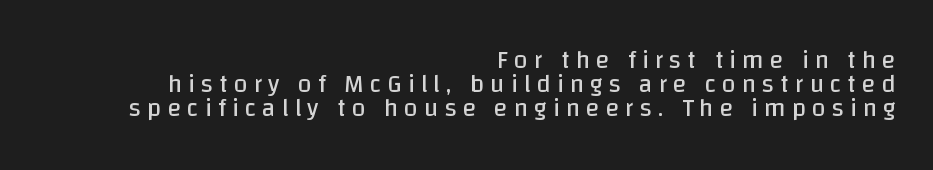
{"italic": "no", "bold": "no", "underline": "no", "align": "right", "line_spacing": "tight", "line_spacing_ratio": 0.97, "letter_spacing": "wide", "letter_spacing_em": 0.24, "glyph_px": 25}
